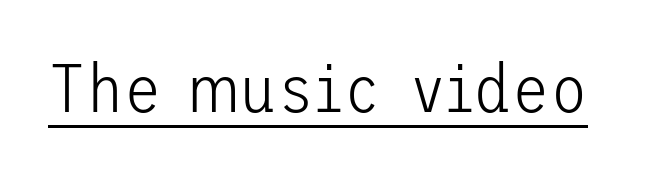
This sample uses plain, unmodified letter spacing. Somebody hit Ctrl+U on this one — the words are underlined. The letters stand straight up with perfectly vertical stems. The type family on display is of the sans-serif kind. Letters have the restrained weight of plain body copy at most.
